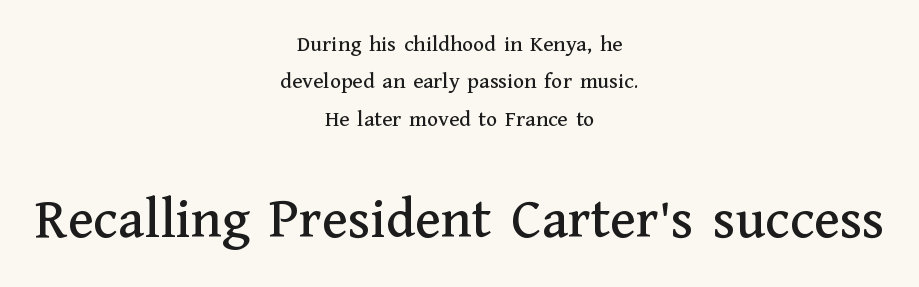
{"serif": "yes", "italic": "no", "width": "normal", "stroke_contrast": "medium", "x_height": "medium", "monospaced": "no", "underline": "no", "align": "center", "line_spacing": "normal", "line_spacing_ratio": 1.62, "letter_spacing": "normal", "letter_spacing_em": 0.0, "larger_block": "second", "size_ratio": 2.52, "glyph_px": 58}
